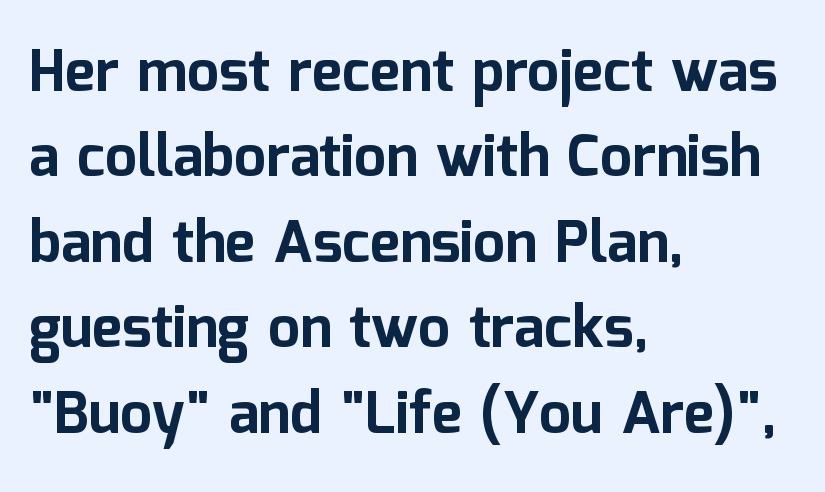
{"serif": "no", "italic": "no", "bold": "yes", "weight": "bold", "width": "normal", "stroke_contrast": "low", "x_height": "medium", "monospaced": "no", "underline": "no", "align": "left", "line_spacing": "normal", "line_spacing_ratio": 1.5, "letter_spacing": "normal", "letter_spacing_em": 0.0, "glyph_px": 57}
